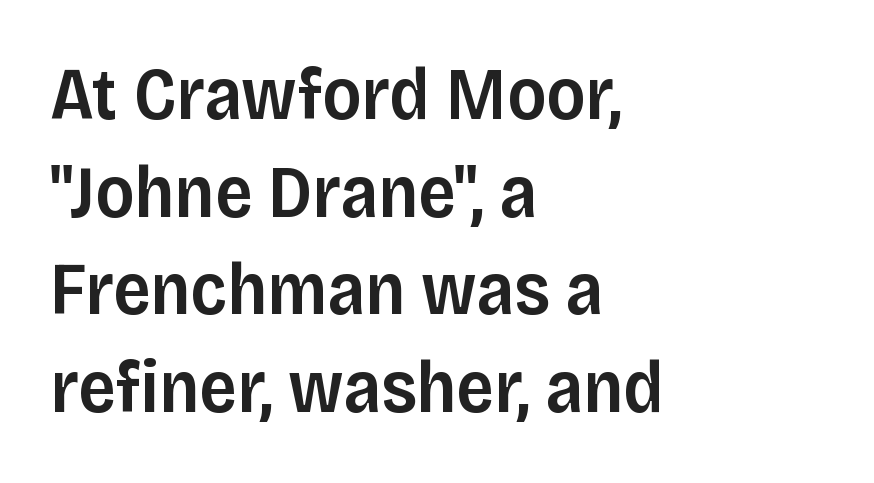
Font category for this specimen: sans-serif. Bare-footed words on every line. The paragraph shown leans on its left margin. Is this a fixed-width face? No — the glyphs have proportional, varying widths. When letters stand straight like this, we call the style roman or upright.
